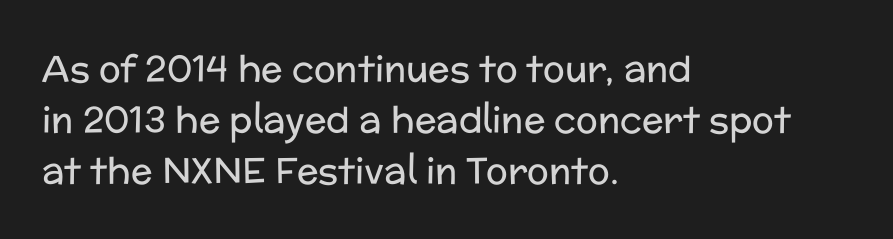
{"serif": "no", "italic": "no", "bold": "no", "weight": "regular", "width": "normal", "stroke_contrast": "low", "x_height": "medium", "monospaced": "no", "underline": "no", "align": "left", "line_spacing": "normal", "line_spacing_ratio": 1.42, "letter_spacing": "normal", "letter_spacing_em": 0.0, "glyph_px": 36}
